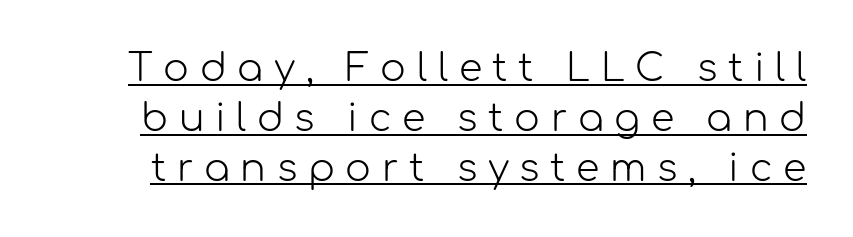
Q: Is the text bold? A: No.
Q: Is the text italic (slanted)? A: No, it is upright.
Q: Is the typeface a serif or a sans-serif typeface? A: Sans-serif.
Q: Is the text underlined? A: Yes.
Q: Is the spacing between letters normal or unusually wide? A: Unusually wide.
Q: Is the spacing between lines tight, normal or loose? A: Normal.
Q: Width (condensed, normal, or wide)? A: Normal.
Q: Stroke contrast? A: Low.
Q: x-height? A: Medium.
Q: Monospaced? A: No.
